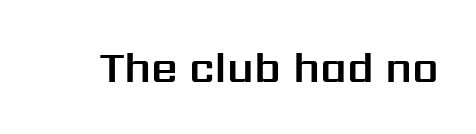
A typesetter would call this zero additional tracking. The face used here is proportionally spaced, like ordinary book or web type. Nope, not italic — everything's standing straight. Nope, no serifs anywhere on these letters. Check under the words: just untouched page.
